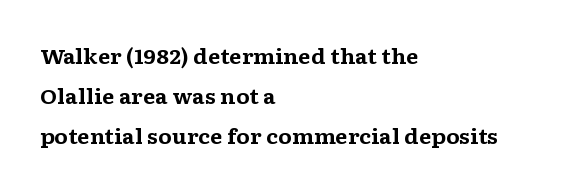
The passage shown has conventional tracking throughout. Each glyph is drawn with heavy, bold strokes. The designer dialed line spacing up above the default. Check under the words: just untouched page. Each line starts at the same left margin while the right side varies. The lettering holds an erect, upright posture throughout.
